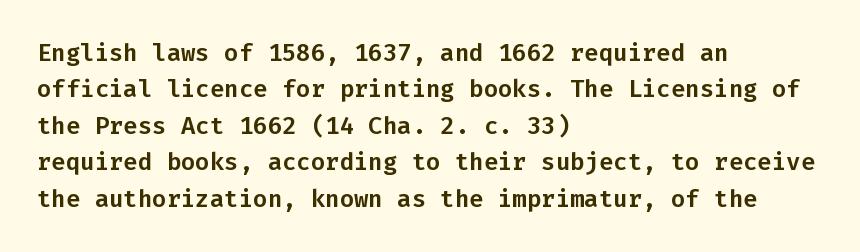
The image shows 24 px text type, upright; set left-aligned, normal line spacing (1.52x), normal letter spacing, not underlined.
